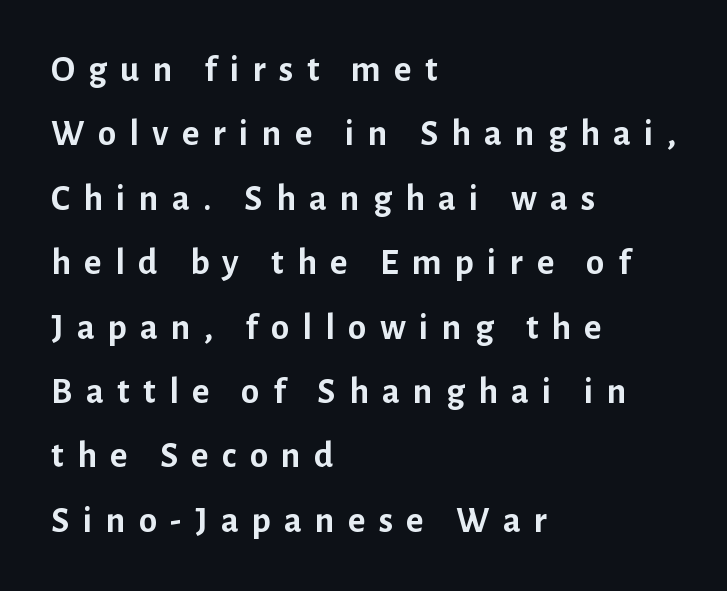
{"serif": "no", "italic": "no", "bold": "yes", "weight": "semibold", "width": "normal", "stroke_contrast": "low", "x_height": "medium", "monospaced": "no", "underline": "no", "align": "left", "line_spacing_ratio": 1.74, "letter_spacing": "wide", "letter_spacing_em": 0.36, "glyph_px": 37}
